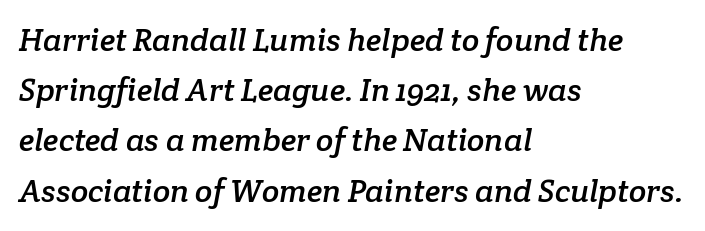
The image shows 32 px serif type; set left-aligned, normal line spacing (1.57x), normal letter spacing, not underlined; low stroke contrast and a medium x-height.
